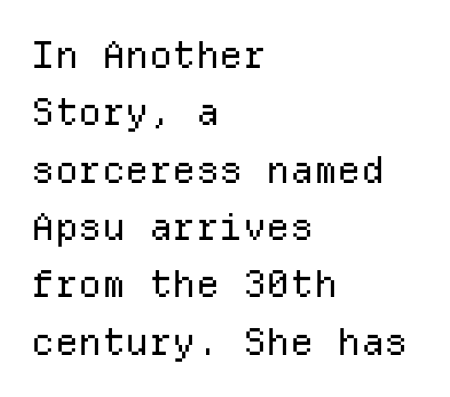
Reading down the column, the eye jumps a familiar distance to each next line. Ink coverage per letter is moderate at most. Here the designer chose a console-style face with uniform glyph widths. Check under the words: just untouched page. Is the block centered? No — it sits flush against the left margin.
